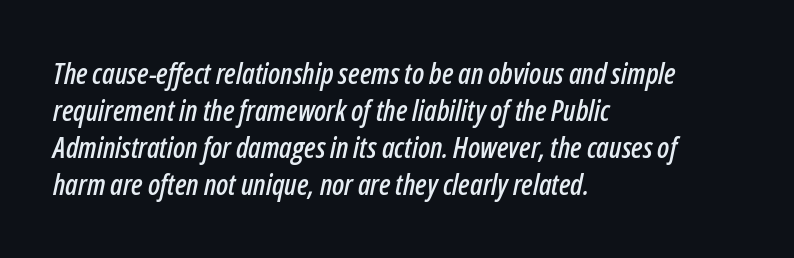
Q: Is the text italic (slanted)? A: Yes, it leans right by about 12 degrees.
Q: Is the text underlined? A: No.
Q: How is the paragraph aligned? A: Left-aligned.
Q: Is the spacing between letters normal or unusually wide? A: Normal.
Q: Is the spacing between lines tight, normal or loose? A: Normal.
Q: Width (condensed, normal, or wide)? A: Condensed.
Q: Stroke contrast? A: Low.
Q: x-height? A: Medium.
Q: Monospaced? A: No.
